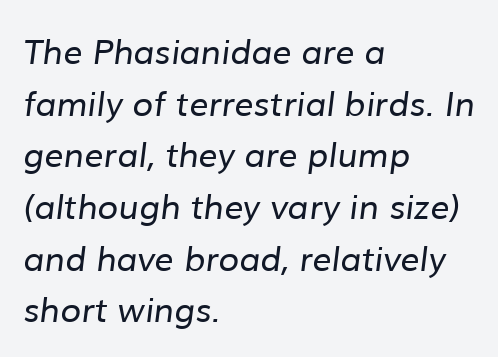
The image shows 34 px regular-weight sans-serif type; set left-aligned, normal line spacing (1.52x), normal letter spacing, not underlined; low stroke contrast and a medium x-height.
